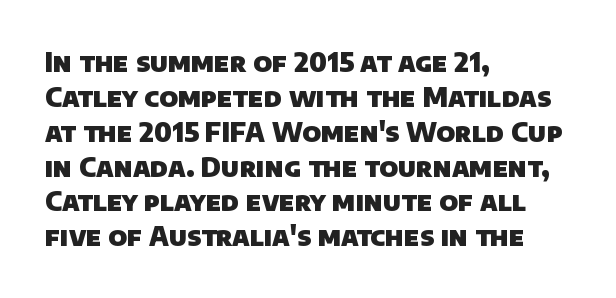
Q: Is the text bold? A: Yes.
Q: Is the text underlined? A: No.
Q: How is the paragraph aligned? A: Left-aligned.
Q: Is the spacing between letters normal or unusually wide? A: Normal.
Q: Is the spacing between lines tight, normal or loose? A: Normal.
